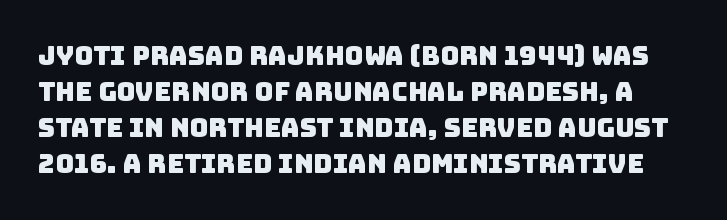
{"underline": "no", "line_spacing": "normal", "line_spacing_ratio": 1.39, "letter_spacing": "normal", "letter_spacing_em": 0.0, "glyph_px": 26}
